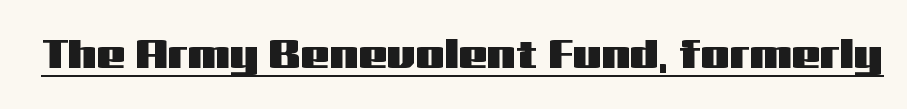
Q: Is the text italic (slanted)? A: No, it is upright.
Q: Is the typeface a serif or a sans-serif typeface? A: Sans-serif.
Q: Is the text underlined? A: Yes.
Q: Is the spacing between letters normal or unusually wide? A: Normal.
Q: Width (condensed, normal, or wide)? A: Wide.
Q: Stroke contrast? A: Medium.
Q: x-height? A: Medium.
Q: Monospaced? A: No.
